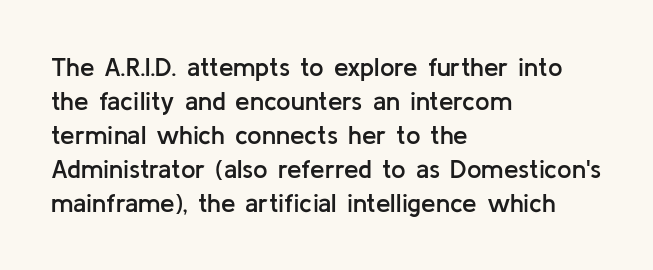
Q: Is the text bold? A: Semi-bold.
Q: Is the text italic (slanted)? A: No, it is upright.
Q: Is the text underlined? A: No.
Q: How is the paragraph aligned? A: Left-aligned.
Q: Is the spacing between letters normal or unusually wide? A: Normal.
Q: Is the spacing between lines tight, normal or loose? A: Normal.
